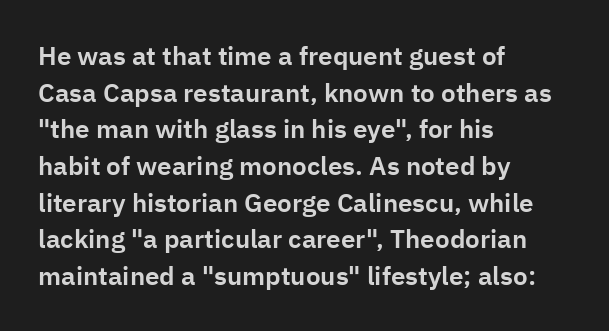
Q: Is the text italic (slanted)? A: No, it is upright.
Q: Is the text underlined? A: No.
Q: How is the paragraph aligned? A: Left-aligned.
Q: Is the spacing between letters normal or unusually wide? A: Normal.
Q: Is the spacing between lines tight, normal or loose? A: Normal.
